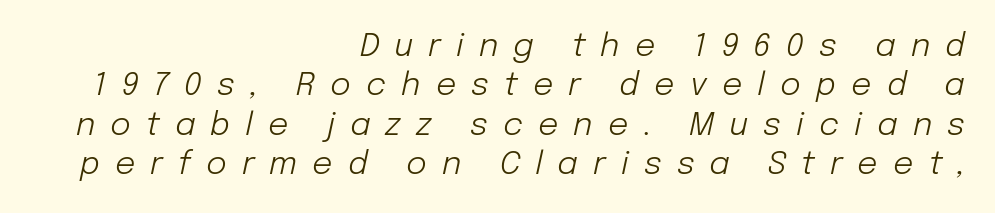
{"italic": "yes", "lean": "right", "slant_degrees": 12, "bold": "no", "weight": "light", "width": "normal", "stroke_contrast": "low", "x_height": "medium", "monospaced": "no", "underline": "no", "align": "right", "line_spacing_ratio": 1.23, "letter_spacing": "wide", "letter_spacing_em": 0.47, "glyph_px": 32}
